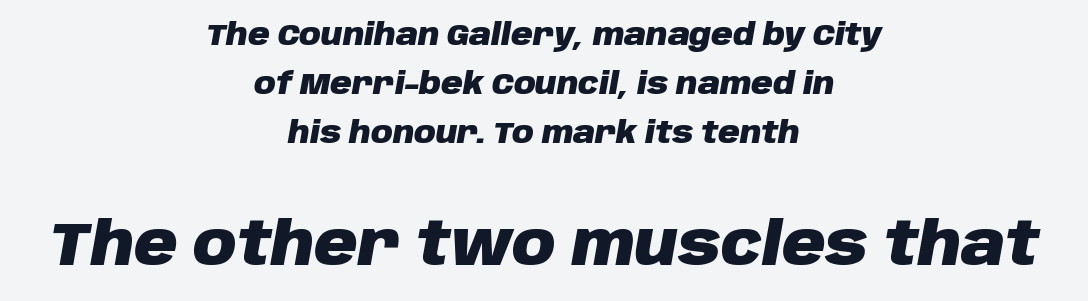
Tall strokes in this sample are angled rather than plumb. The passage shown is not underscored anywhere. Reading top to bottom, the characters get bigger at the block break. The compositor balanced each line on the midline. Heft: maximum for text — a bold. Letter spacing: default.
